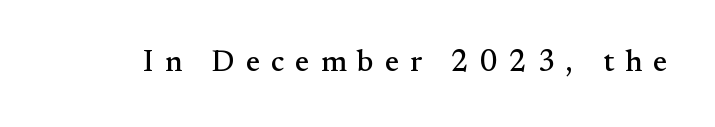
Do the characters align in a grid? No, the font is proportional. Any mark beneath the type? The region is blank. You could only call the tracking loose — the letters float apart. I'd call this a serif setting — the letters wear small feet. Posture: straight, roman, zero tilt.
